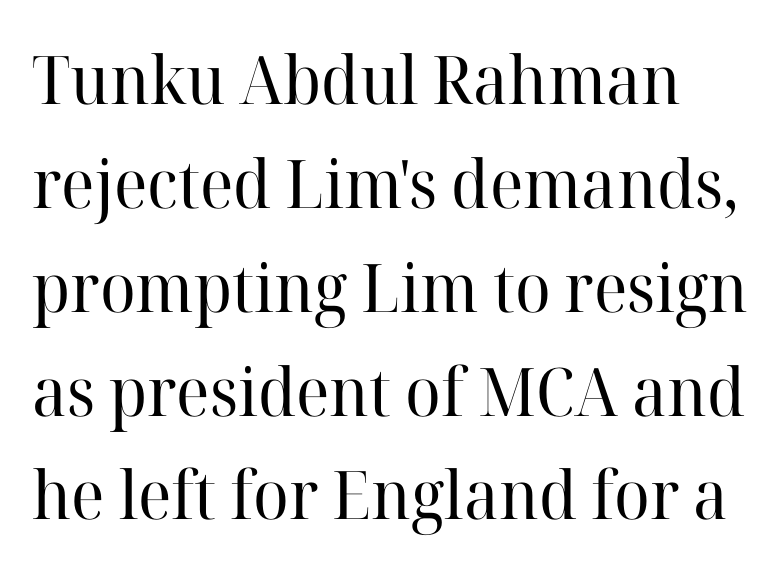
Q: Is the text bold? A: No.
Q: Is the text italic (slanted)? A: No, it is upright.
Q: Is the typeface a serif or a sans-serif typeface? A: Serif.
Q: Is the text underlined? A: No.
Q: Is the spacing between letters normal or unusually wide? A: Normal.
Q: Is the spacing between lines tight, normal or loose? A: Normal.
Q: Width (condensed, normal, or wide)? A: Normal.
Q: Stroke contrast? A: High.
Q: x-height? A: Medium.
Q: Monospaced? A: No.
